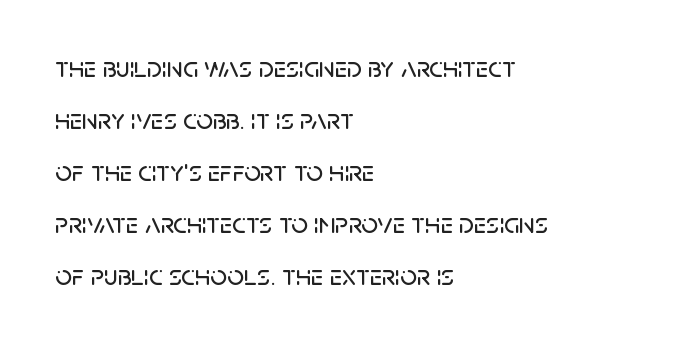
{"serif": "no", "italic": "no", "width": "normal", "stroke_contrast": "low", "x_height": "large", "monospaced": "no", "underline": "no", "align": "left", "line_spacing_ratio": 1.79, "letter_spacing": "normal", "letter_spacing_em": 0.0, "glyph_px": 29}
